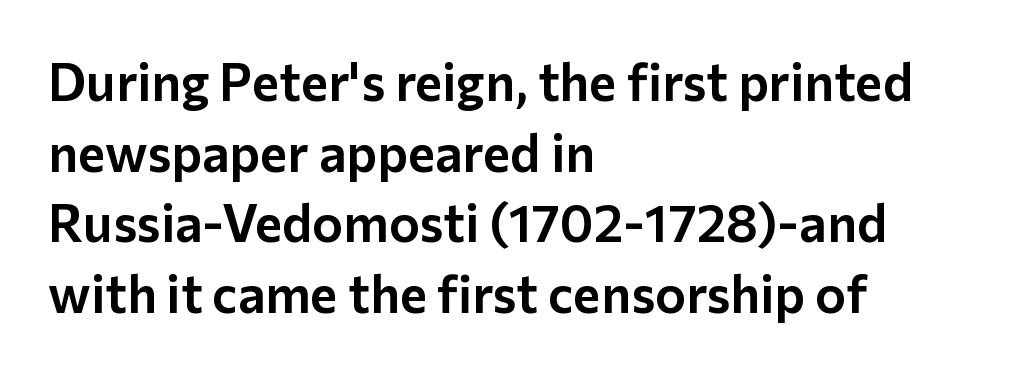
{"serif": "no", "italic": "no", "width": "normal", "stroke_contrast": "low", "x_height": "medium", "monospaced": "no", "underline": "no", "align": "left", "line_spacing": "normal", "line_spacing_ratio": 1.36, "letter_spacing": "normal", "letter_spacing_em": 0.0, "glyph_px": 52}
